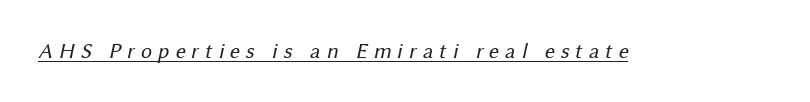
A typesetter would call this heavily tracked-out type. The rendered words wear a rule along their underside. No extra ink here — the face is not bold.
